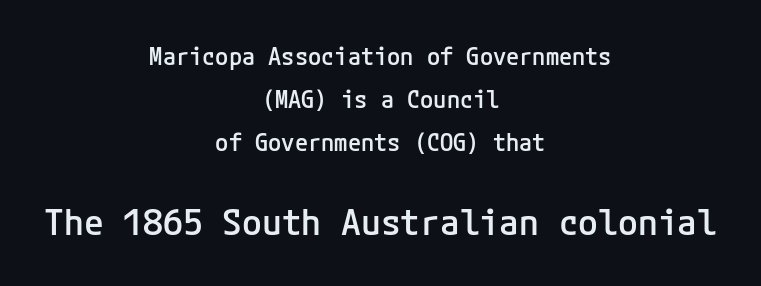
The strokes are fattened partway — semibold, not bold. Which of the two is more prominent by size? The second, at the bottom. Bare-footed words on every line. Does the type have serifs? No, each stem ends abruptly.
